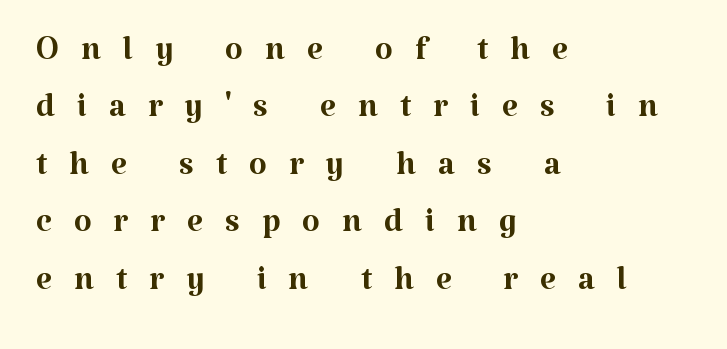
A light-to-regular cut is what we see here. Reading down the column, the eye jumps a familiar distance to each next line. This is the regular roman posture of the typeface. Someone cranked the tracking dial way up on this one. These lines are rendered in a variable-pitch font.
